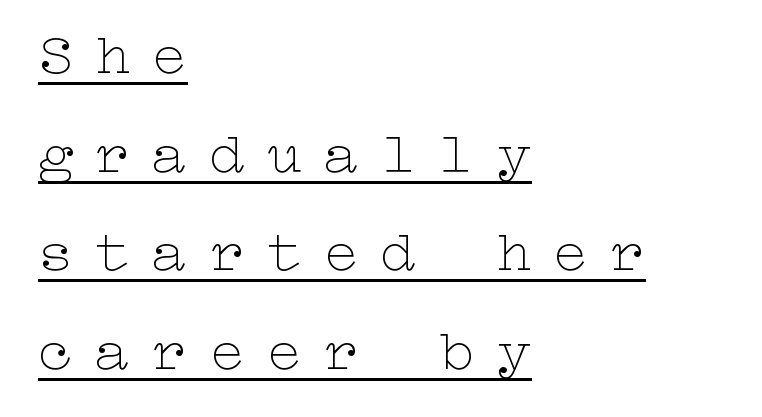
Between one letter and the next there's a generous, obvious gap. A classic flush-left, rag-right setting is used for this passage. Students, observe the line beneath the letters — that is underlining. How would I describe the line gaps? Plain and ordinary.
